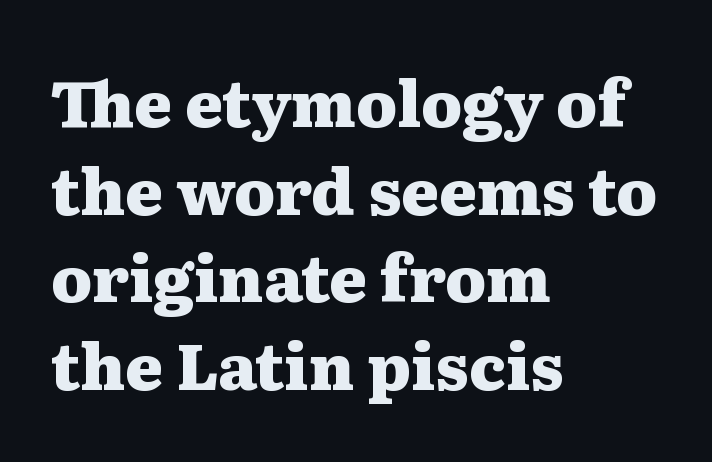
The image shows 64 px heavy, wide serif type, upright; set left-aligned, normal line spacing (1.37x), normal letter spacing, not underlined; medium stroke contrast and a medium x-height.
